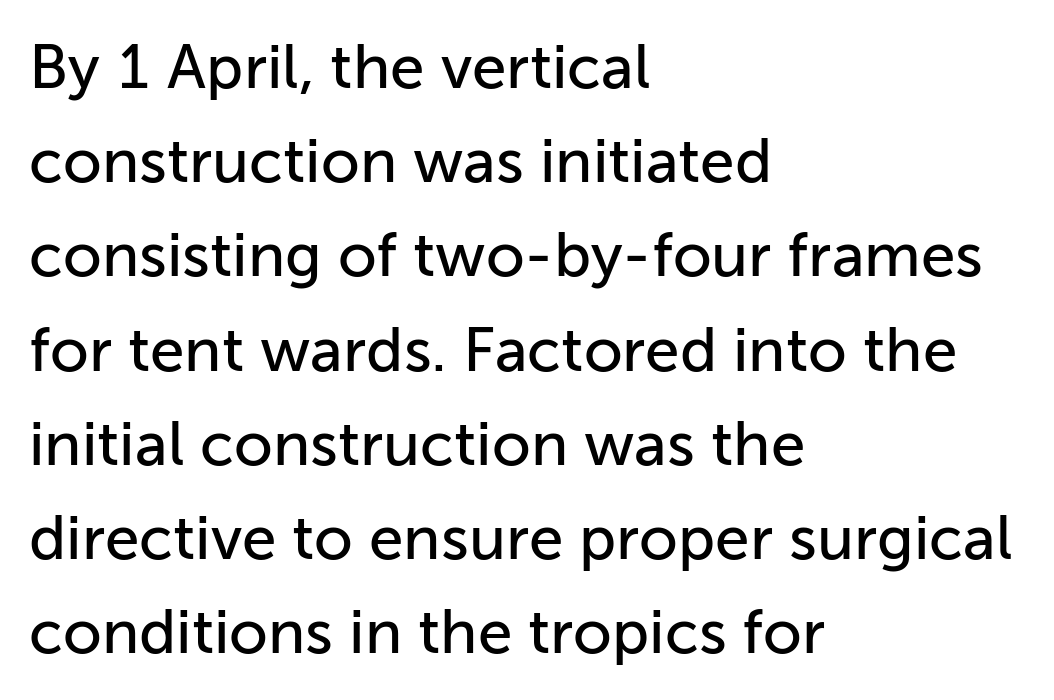
{"serif": "no", "italic": "no", "width": "normal", "stroke_contrast": "low", "x_height": "medium", "monospaced": "no", "underline": "no", "align": "left", "line_spacing": "normal", "line_spacing_ratio": 1.52, "letter_spacing": "normal", "letter_spacing_em": 0.0, "glyph_px": 62}
